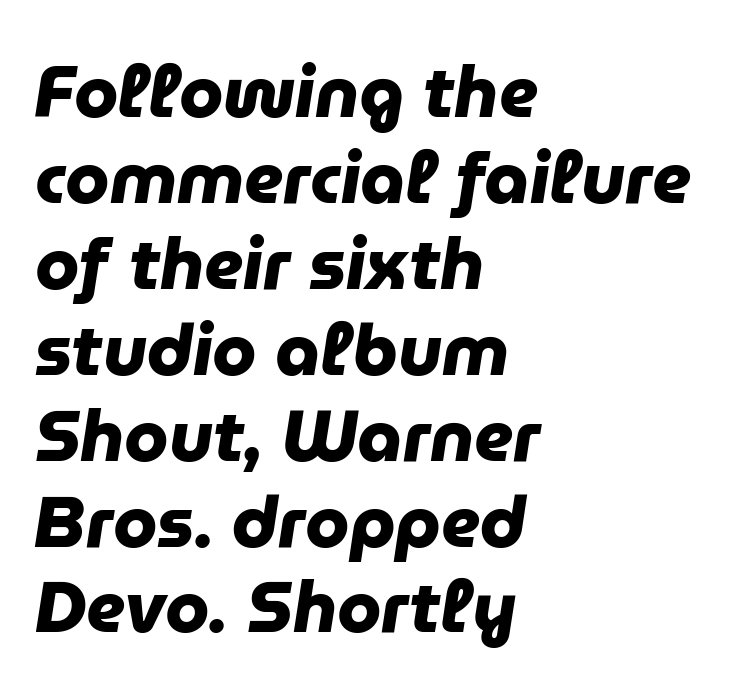
{"serif": "no", "bold": "yes", "weight": "heavy", "width": "normal", "stroke_contrast": "low", "x_height": "medium", "monospaced": "no", "underline": "no", "align": "left", "line_spacing_ratio": 1.21, "letter_spacing": "normal", "letter_spacing_em": 0.0, "glyph_px": 71}
